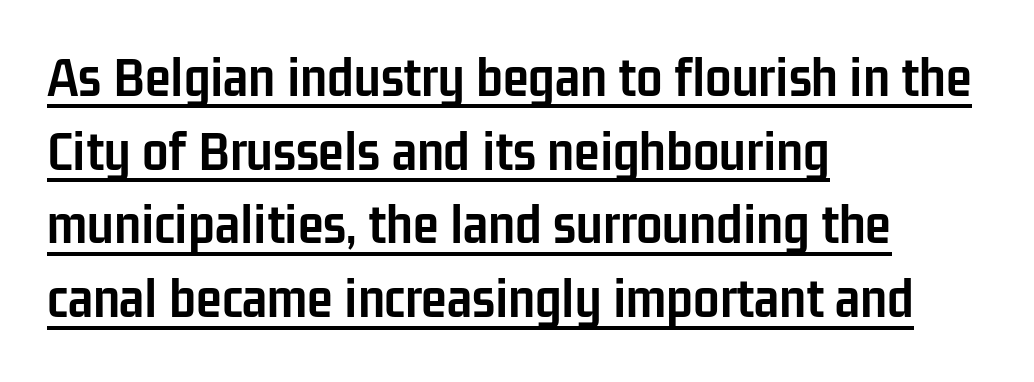
Has an underline been added? It has. Each word holds together tightly as a unit, with standard inter-letter gaps. A typesetter would label this face a sans. Characters remain perfectly vertical along every line. The strokes are fattened all the way to bold.
